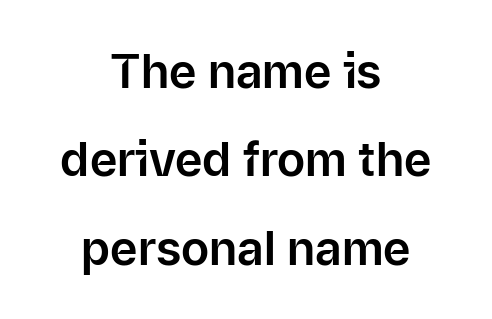
Does the lettering tilt? It doesn't — this is upright. Type without underlining. Letter spacing: default. Horizontal alignment here is central, giving a formal, balanced look.
